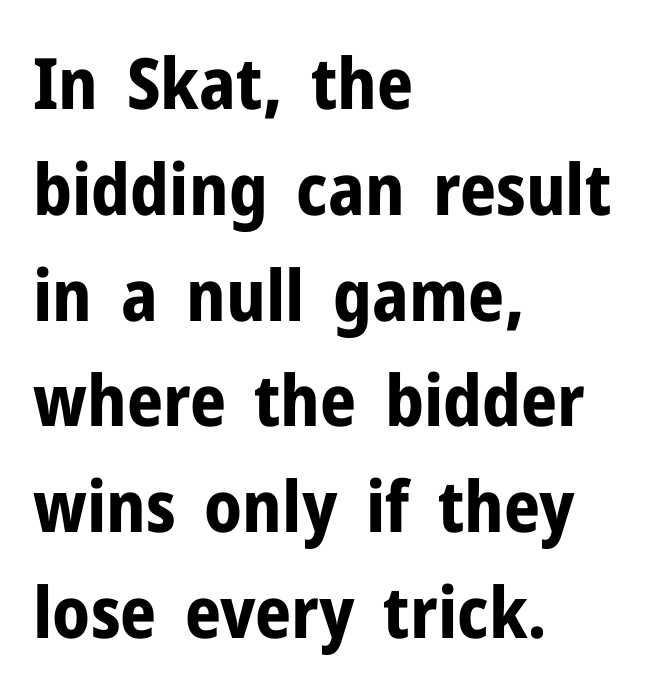
{"serif": "no", "italic": "no", "bold": "yes", "weight": "bold", "width": "normal", "stroke_contrast": "low", "x_height": "medium", "monospaced": "no", "underline": "no", "align": "left", "line_spacing": "normal", "line_spacing_ratio": 1.49, "letter_spacing": "normal", "letter_spacing_em": 0.0, "glyph_px": 71}
